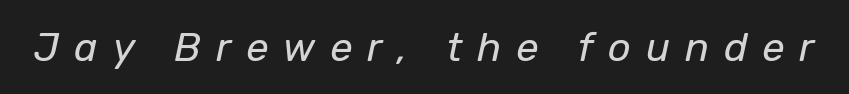
Q: Is the text bold? A: No.
Q: Is the text italic (slanted)? A: Yes, it leans right by about 12 degrees.
Q: Is the text underlined? A: No.
Q: Is the spacing between letters normal or unusually wide? A: Unusually wide.
Q: Width (condensed, normal, or wide)? A: Normal.
Q: Stroke contrast? A: Low.
Q: x-height? A: Medium.
Q: Monospaced? A: No.
